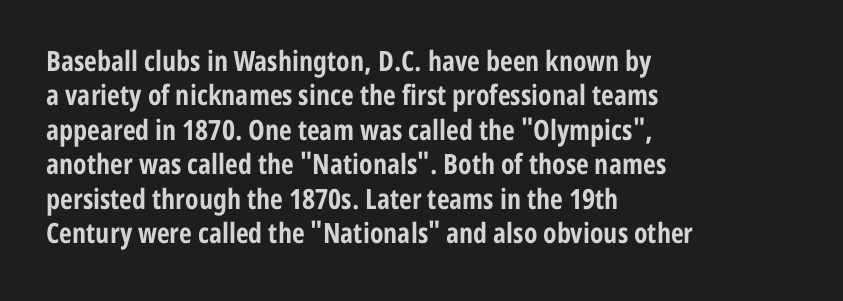
No extra tracking has been applied to these lines. This rendering features lettering with no underline. The typesetter chose a ragged-right arrangement here. Spacing verdict: proportional, widths tailored to each character.
